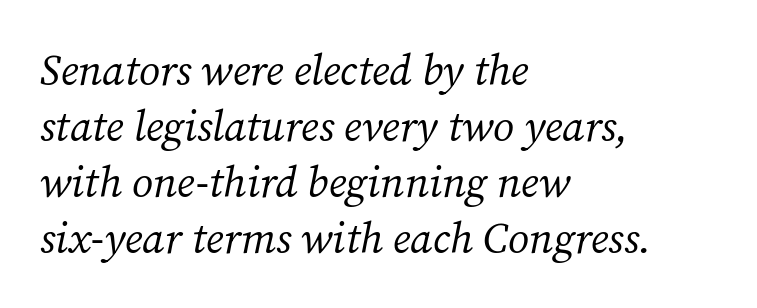
The image shows 43 px regular-weight serif type, italic (leaning right); set left-aligned, normal line spacing (1.3x), normal letter spacing, not underlined; medium stroke contrast and a medium x-height.
